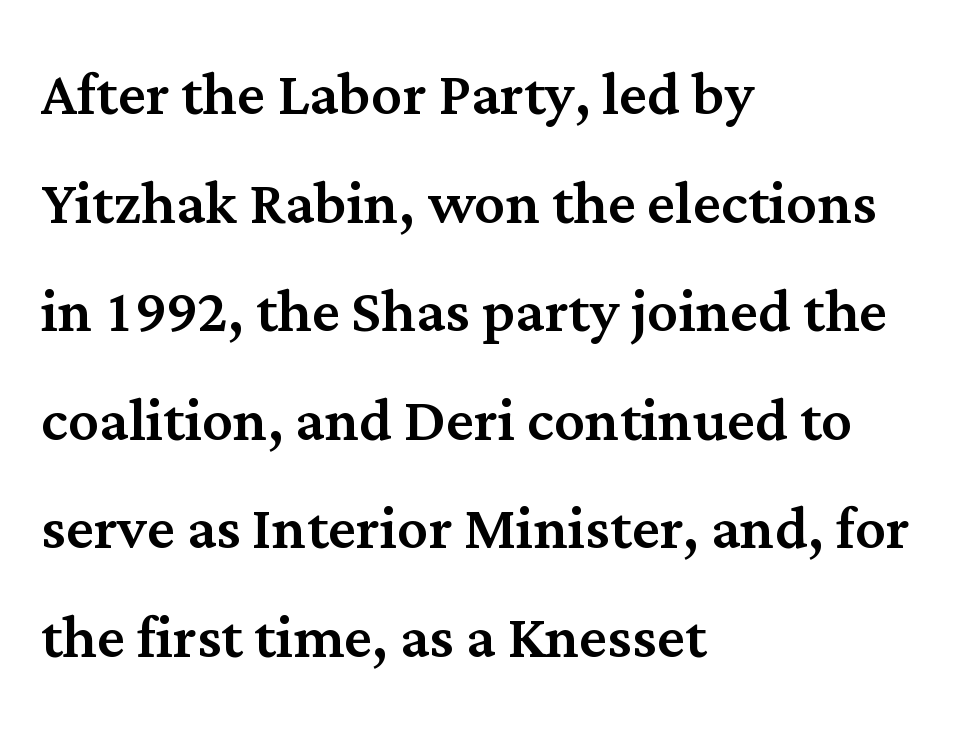
{"serif": "yes", "italic": "no", "width": "normal", "stroke_contrast": "medium", "x_height": "medium", "monospaced": "no", "underline": "no", "align": "left", "line_spacing": "normal", "line_spacing_ratio": 1.41, "letter_spacing": "normal", "letter_spacing_em": 0.0, "glyph_px": 77}
